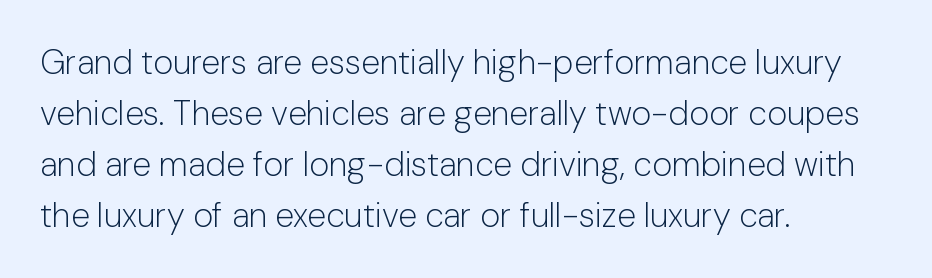
{"serif": "no", "italic": "no", "bold": "no", "weight": "light", "width": "normal", "stroke_contrast": "low", "x_height": "medium", "monospaced": "no", "underline": "no", "align": "left", "line_spacing": "normal", "line_spacing_ratio": 1.5, "letter_spacing": "normal", "letter_spacing_em": 0.0, "glyph_px": 34}
